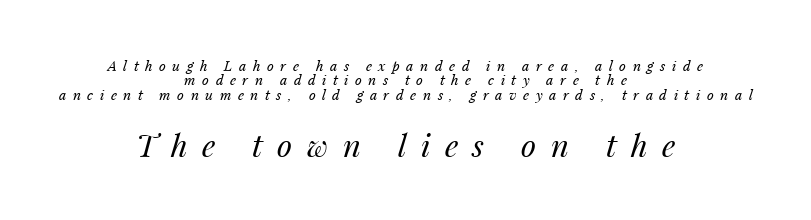
The space between consecutive lines is stingy. Unmarked baselines from the first word to the last. If you drew a line through each stem, it would be angled. The rendering uses natural spacing where letterforms have individual widths.
